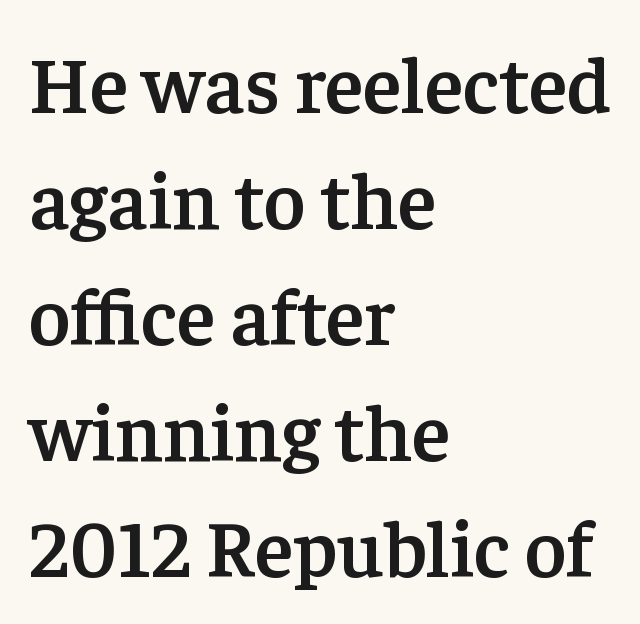
Q: Is the text bold? A: Semi-bold.
Q: Is the text italic (slanted)? A: No, it is upright.
Q: Is the typeface a serif or a sans-serif typeface? A: Serif.
Q: Is the text underlined? A: No.
Q: How is the paragraph aligned? A: Left-aligned.
Q: Is the spacing between letters normal or unusually wide? A: Normal.
Q: Is the spacing between lines tight, normal or loose? A: Normal.
Q: Width (condensed, normal, or wide)? A: Normal.
Q: Stroke contrast? A: Low.
Q: x-height? A: Medium.
Q: Monospaced? A: No.
